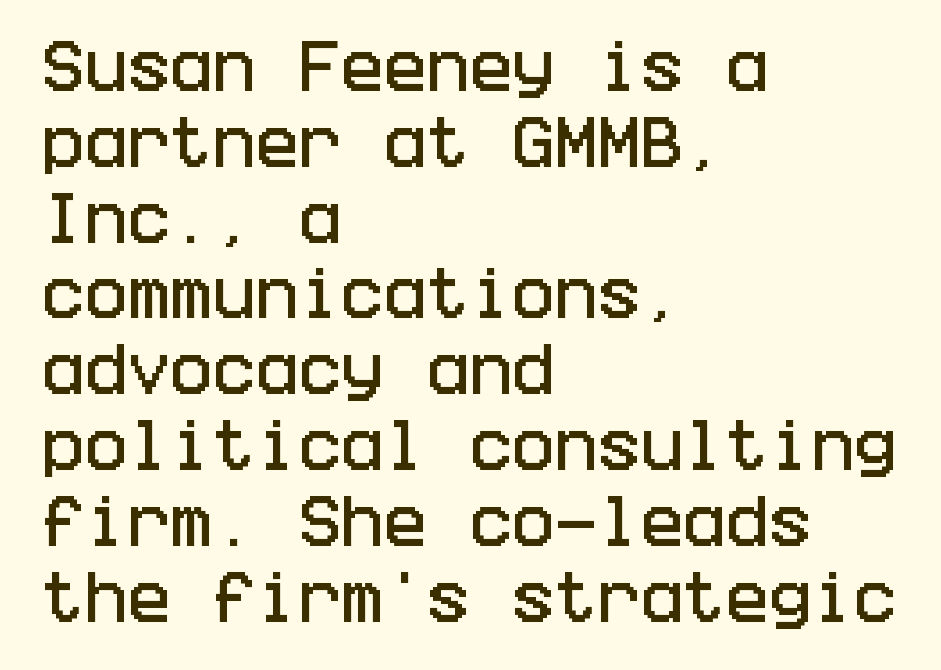
{"serif": "no", "italic": "no", "width": "condensed", "stroke_contrast": "low", "x_height": "large", "underline": "no", "align": "left", "line_spacing": "normal", "line_spacing_ratio": 1.33, "letter_spacing": "normal", "letter_spacing_em": 0.0, "glyph_px": 57}
